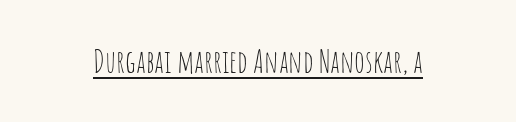
The image shows 31 px thin, condensed sans-serif type, upright; set normal letter spacing, underlined; low stroke contrast and a large x-height.
